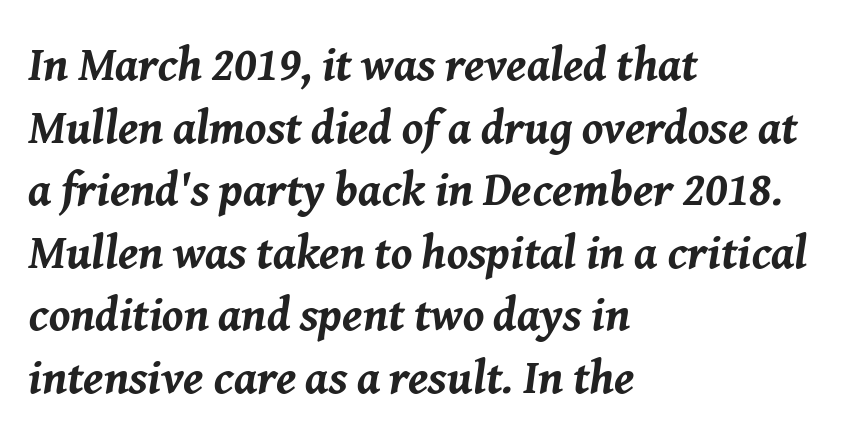
Q: Is the text bold? A: Yes.
Q: Is the text italic (slanted)? A: Yes, it leans right by about 8 degrees.
Q: Is the text underlined? A: No.
Q: How is the paragraph aligned? A: Left-aligned.
Q: Is the spacing between letters normal or unusually wide? A: Normal.
Q: Is the spacing between lines tight, normal or loose? A: Normal.
Q: Width (condensed, normal, or wide)? A: Normal.
Q: Stroke contrast? A: Medium.
Q: x-height? A: Medium.
Q: Monospaced? A: No.
